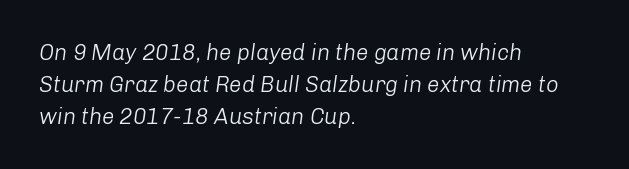
Q: Is the text bold? A: No.
Q: Is the text italic (slanted)? A: Yes, it leans right by about 8 degrees.
Q: Is the text underlined? A: No.
Q: How is the paragraph aligned? A: Left-aligned.
Q: Is the spacing between letters normal or unusually wide? A: Normal.
Q: Is the spacing between lines tight, normal or loose? A: Normal.
